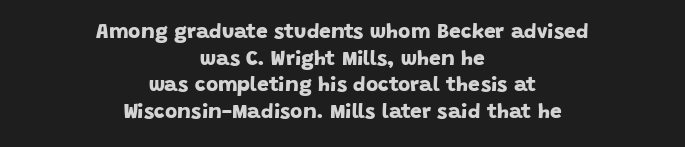
The rag falls on both sides of this text block equally. You could call the tracking neutral — neither tight nor loose. A clean baseline with only descenders dipping below it. Its strokes are broad and dark, the hallmark of bold type. Whoever set this chose a conventional vertical rhythm.
